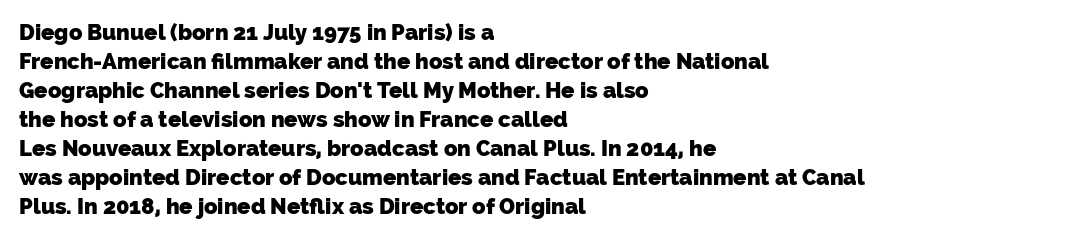
{"bold": "yes", "underline": "no", "align": "left", "line_spacing": "normal", "line_spacing_ratio": 1.32, "letter_spacing": "normal", "letter_spacing_em": 0.0, "glyph_px": 22}
